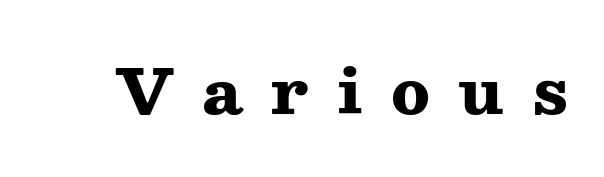
The image shows 62 px heavy, wide serif type, upright; set unusually wide letter spacing (+0.46 em), not underlined; medium stroke contrast and a medium x-height.
